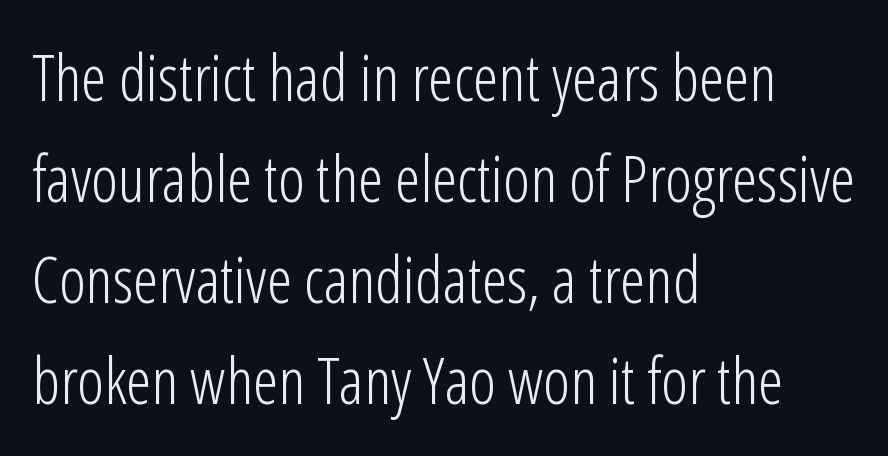
Q: Is the text bold? A: No.
Q: Is the text italic (slanted)? A: No, it is upright.
Q: Is the typeface a serif or a sans-serif typeface? A: Sans-serif.
Q: Is the text underlined? A: No.
Q: How is the paragraph aligned? A: Left-aligned.
Q: Is the spacing between letters normal or unusually wide? A: Normal.
Q: Is the spacing between lines tight, normal or loose? A: Normal.
Q: Width (condensed, normal, or wide)? A: Condensed.
Q: Stroke contrast? A: Low.
Q: x-height? A: Medium.
Q: Monospaced? A: No.
